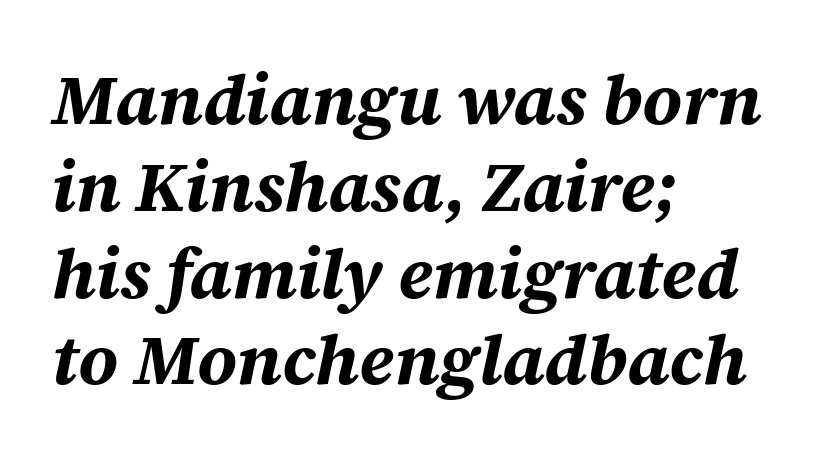
The image shows 70 px bold type, italic (leaning right); set left-aligned, line spacing 1.24x, normal letter spacing, not underlined; medium stroke contrast and a large x-height.
